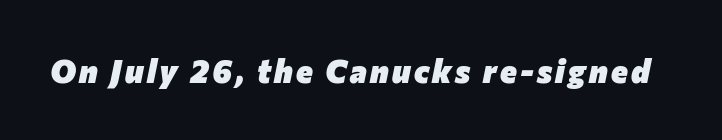
Q: Is the text bold? A: Yes.
Q: Is the text italic (slanted)? A: Yes, it leans right by about 12 degrees.
Q: Is the text underlined? A: No.
Q: Width (condensed, normal, or wide)? A: Normal.
Q: Stroke contrast? A: Low.
Q: x-height? A: Medium.
Q: Monospaced? A: No.
